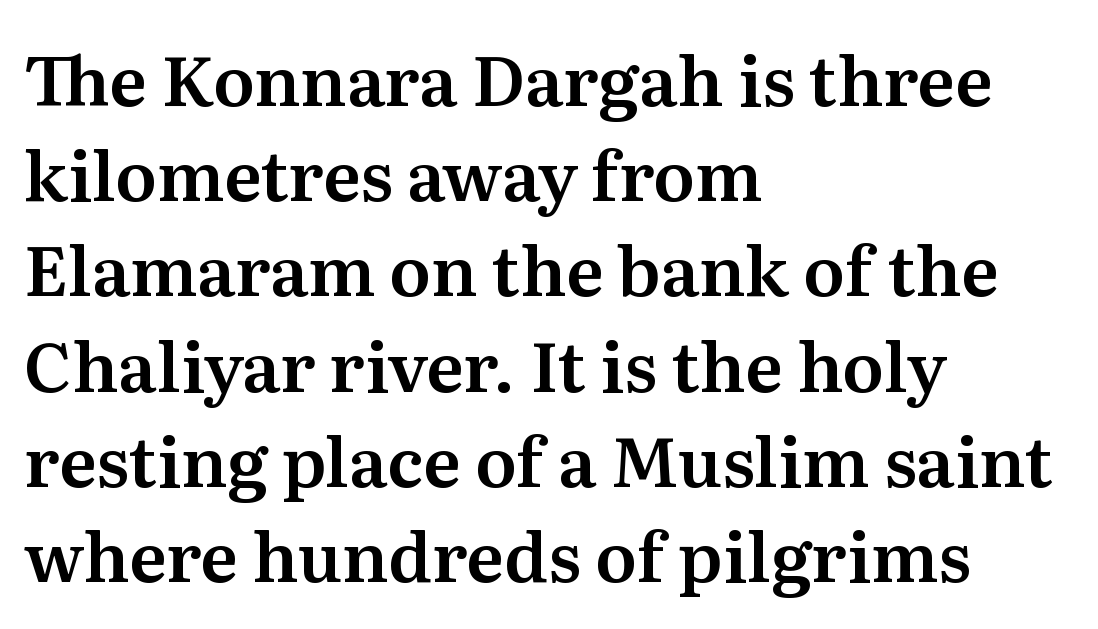
Q: Is the text italic (slanted)? A: No, it is upright.
Q: Is the typeface a serif or a sans-serif typeface? A: Serif.
Q: Is the text underlined? A: No.
Q: How is the paragraph aligned? A: Left-aligned.
Q: Is the spacing between letters normal or unusually wide? A: Normal.
Q: Is the spacing between lines tight, normal or loose? A: Normal.
Q: Width (condensed, normal, or wide)? A: Normal.
Q: Stroke contrast? A: Medium.
Q: x-height? A: Medium.
Q: Monospaced? A: No.
